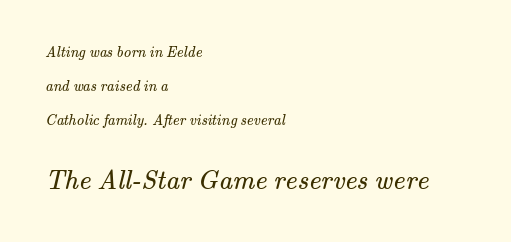
Caption: standard tracking, unaltered. Letters have the restrained weight of plain body copy at most. Horizontal alignment here is leftward, the default for most running prose. In terms of leading, this rendering errs on the spacious side. Words float on clear page, feet unadorned.
